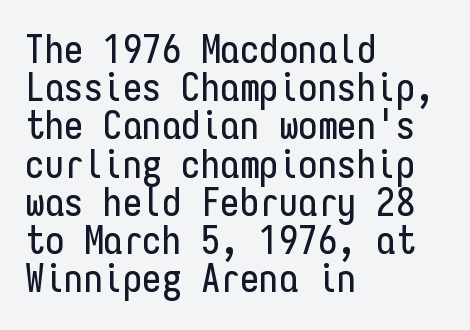
The image shows 39 px condensed sans-serif type, upright, monospaced; set left-aligned, tight line spacing (0.98x), normal letter spacing, not underlined; low stroke contrast and a medium x-height.
